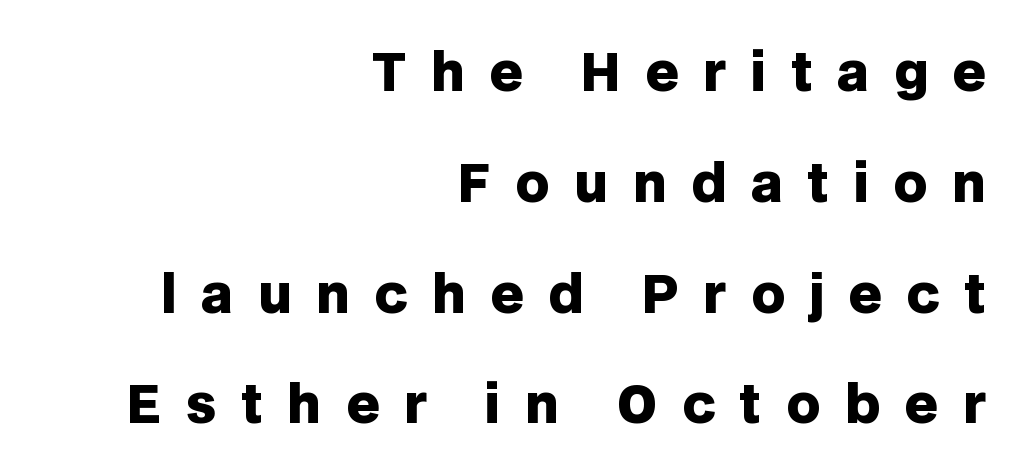
{"serif": "no", "italic": "no", "bold": "yes", "weight": "heavy", "width": "normal", "stroke_contrast": "low", "x_height": "large", "monospaced": "no", "underline": "no", "align": "right", "line_spacing": "loose", "line_spacing_ratio": 2.13, "letter_spacing": "wide", "letter_spacing_em": 0.47, "glyph_px": 52}
